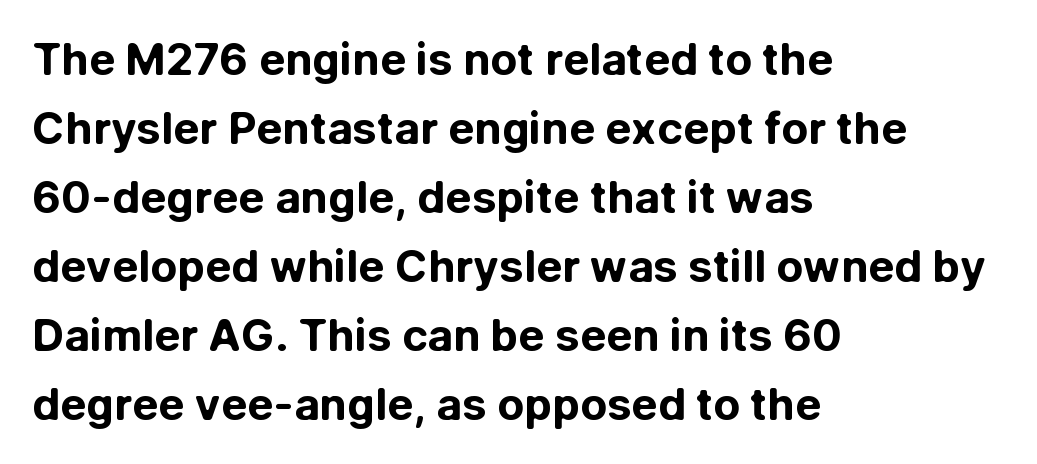
Q: Is the text bold? A: Yes.
Q: Is the text italic (slanted)? A: No, it is upright.
Q: Is the typeface a serif or a sans-serif typeface? A: Sans-serif.
Q: Is the text underlined? A: No.
Q: How is the paragraph aligned? A: Left-aligned.
Q: Is the spacing between letters normal or unusually wide? A: Normal.
Q: Is the spacing between lines tight, normal or loose? A: Normal.
Q: Width (condensed, normal, or wide)? A: Normal.
Q: Stroke contrast? A: Low.
Q: x-height? A: Medium.
Q: Monospaced? A: No.
